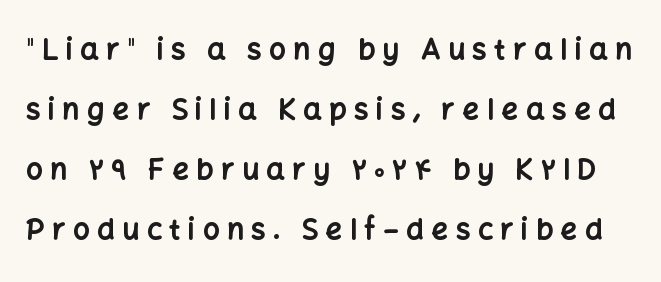
The passage shown has open, widely tracked lettering throughout. Observe the absence of serifs on each vertical stroke in this sample. Here the designer chose a conventional face with non-uniform glyph widths. Has an underline been added? It has not. Italic? Not at all — the glyphs are vertical. In terms of weight, the rendering is a true, heavy bold.
